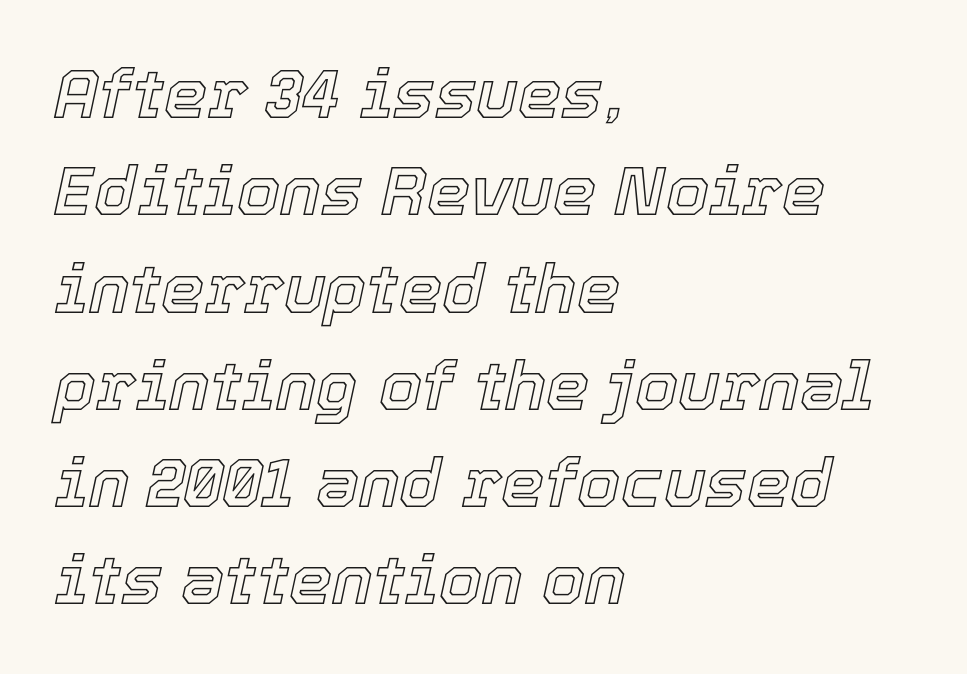
Q: Is the text italic (slanted)? A: Yes, it leans right by about 12 degrees.
Q: Is the text underlined? A: No.
Q: How is the paragraph aligned? A: Left-aligned.
Q: Is the spacing between letters normal or unusually wide? A: Normal.
Q: Is the spacing between lines tight, normal or loose? A: Normal.
Q: Width (condensed, normal, or wide)? A: Normal.
Q: x-height? A: Medium.
Q: Monospaced? A: No.
